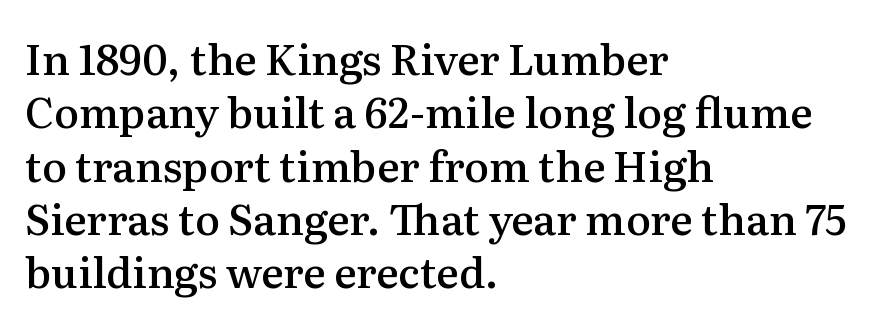
{"serif": "yes", "italic": "no", "bold": "semi", "weight": "semibold", "width": "normal", "stroke_contrast": "medium", "x_height": "medium", "monospaced": "no", "underline": "no", "align": "left", "line_spacing": "normal", "line_spacing_ratio": 1.27, "letter_spacing": "normal", "letter_spacing_em": 0.0, "glyph_px": 42}
